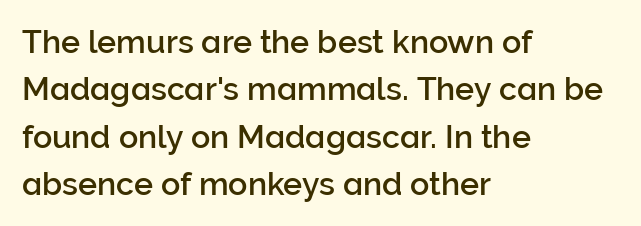
Q: Is the text italic (slanted)? A: No, it is upright.
Q: Is the typeface a serif or a sans-serif typeface? A: Sans-serif.
Q: Is the text underlined? A: No.
Q: How is the paragraph aligned? A: Left-aligned.
Q: Is the spacing between letters normal or unusually wide? A: Normal.
Q: Is the spacing between lines tight, normal or loose? A: Normal.
Q: Width (condensed, normal, or wide)? A: Normal.
Q: Stroke contrast? A: Low.
Q: x-height? A: Medium.
Q: Monospaced? A: No.
